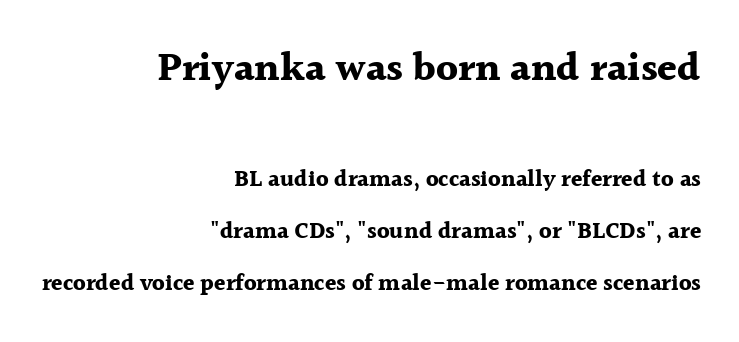
{"serif": "yes", "italic": "no", "bold": "yes", "weight": "bold", "width": "normal", "x_height": "medium", "monospaced": "no", "underline": "no", "align": "right", "line_spacing": "loose", "line_spacing_ratio": 2.27, "letter_spacing": "normal", "letter_spacing_em": 0.0, "larger_block": "first", "size_ratio": 1.74, "glyph_px": 40}
